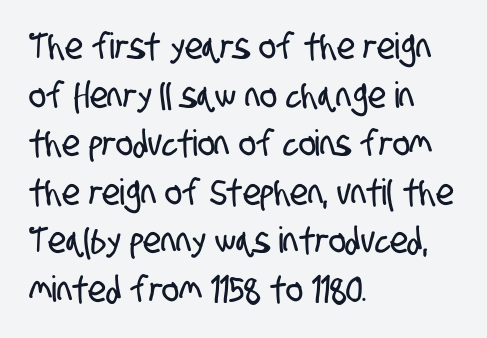
Unlike a traditional serif, this face leaves its strokes unadorned. The words here are not underlined. Varying glyph widths throughout — classic text-font behaviour. Vertical spacing — default. Leftover space on each line is placed entirely after the last word.
